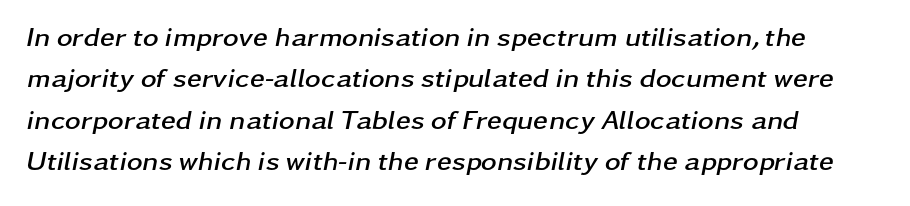
{"italic": "yes", "lean": "right", "slant_degrees": 11, "bold": "yes", "underline": "no", "line_spacing": "normal", "line_spacing_ratio": 1.53, "letter_spacing": "normal", "letter_spacing_em": 0.0, "glyph_px": 27}
